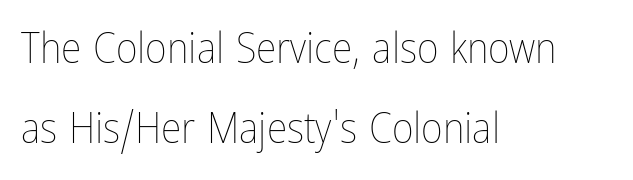
The image shows 42 px thin, condensed type, upright; set left-aligned, loose line spacing (1.9x), normal letter spacing, not underlined; low stroke contrast and a medium x-height.
